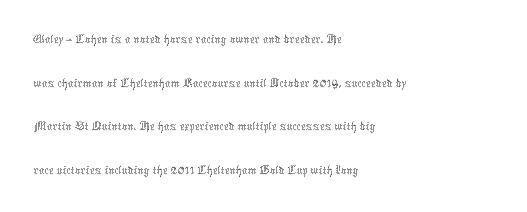
Q: Is the text bold? A: No.
Q: Is the text italic (slanted)? A: No, it is upright.
Q: Is the text underlined? A: No.
Q: How is the paragraph aligned? A: Left-aligned.
Q: Is the spacing between letters normal or unusually wide? A: Normal.
Q: Is the spacing between lines tight, normal or loose? A: Normal.
Q: Width (condensed, normal, or wide)? A: Condensed.
Q: x-height? A: Medium.
Q: Monospaced? A: No.
